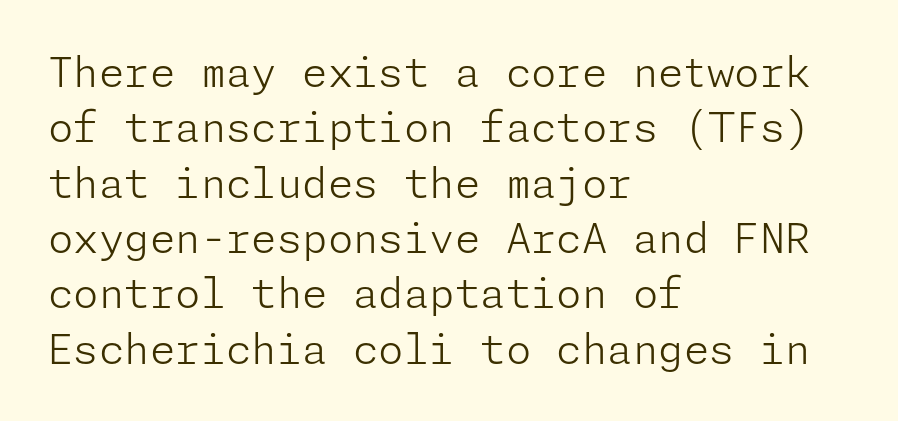
{"serif": "no", "italic": "no", "bold": "no", "weight": "light", "width": "normal", "stroke_contrast": "low", "x_height": "medium", "underline": "no", "align": "left", "line_spacing": "normal", "line_spacing_ratio": 1.35, "letter_spacing": "normal", "letter_spacing_em": 0.0, "glyph_px": 41}
